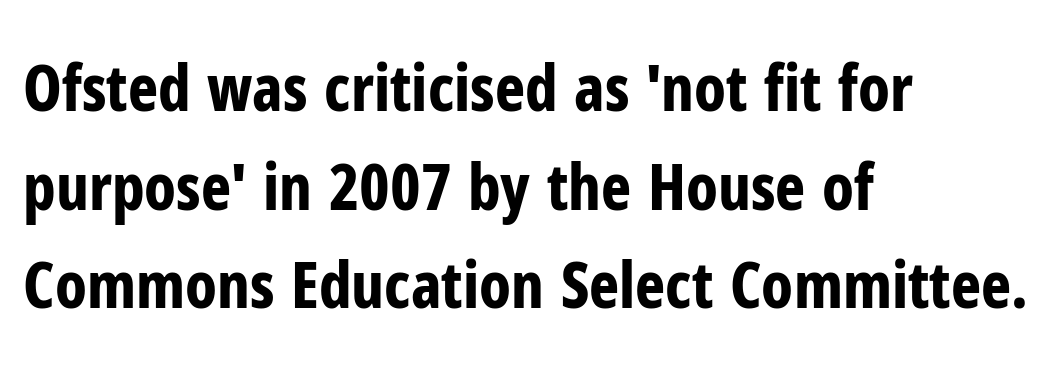
Q: Is the text bold? A: Yes.
Q: Is the text italic (slanted)? A: No, it is upright.
Q: Is the typeface a serif or a sans-serif typeface? A: Sans-serif.
Q: Is the text underlined? A: No.
Q: How is the paragraph aligned? A: Left-aligned.
Q: Is the spacing between letters normal or unusually wide? A: Normal.
Q: Is the spacing between lines tight, normal or loose? A: Normal.
Q: Width (condensed, normal, or wide)? A: Condensed.
Q: Stroke contrast? A: Low.
Q: x-height? A: Medium.
Q: Monospaced? A: No.
